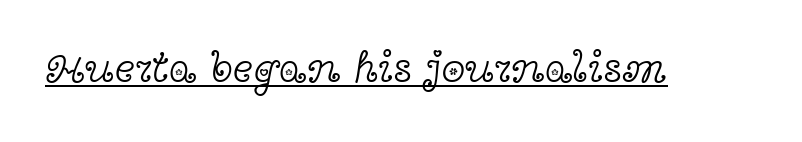
A typesetter would label this face a serif. Compared with typical body copy, the letter spacing here is the same. Is the type heavy? It reads as light-to-regular instead. These characters rest on top of a visible drawn line. The letters advance in unequal steps, a hallmark of proportional type.
